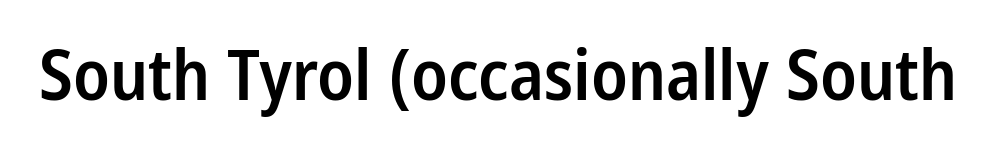
{"serif": "no", "italic": "no", "bold": "semi", "weight": "semibold", "width": "condensed", "stroke_contrast": "low", "x_height": "medium", "monospaced": "no", "underline": "no", "letter_spacing": "normal", "letter_spacing_em": 0.0, "glyph_px": 70}
